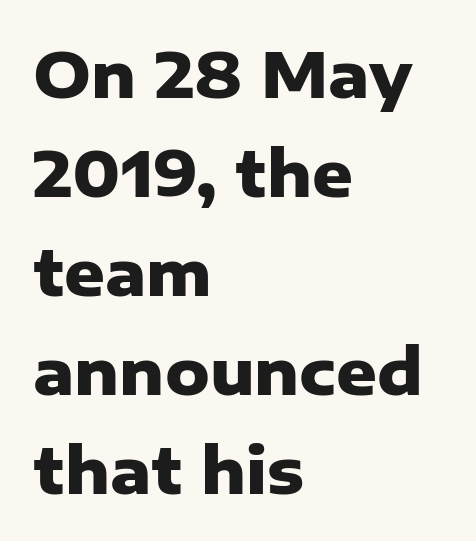
The image shows 63 px heavy sans-serif type, upright; set left-aligned, normal line spacing (1.57x), normal letter spacing, not underlined; low stroke contrast and a medium x-height.
